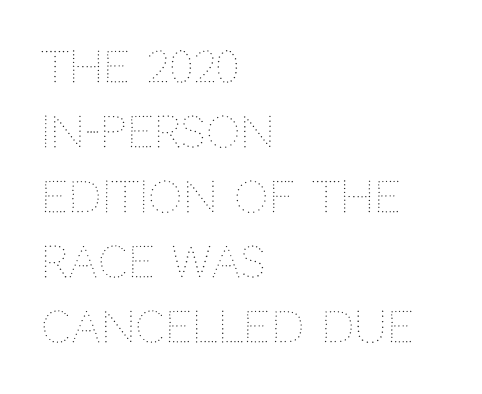
Nope, not italic — everything's standing straight. Check the space under the baseline: it is left empty. Ink coverage per letter is moderate at most. Honestly, the letter spacing is just normal — you wouldn't notice it. Note the varied advance widths — an 'i' is clearly narrower than an 'm'. This rendering uses left alignment, leaving the right contour irregular.
